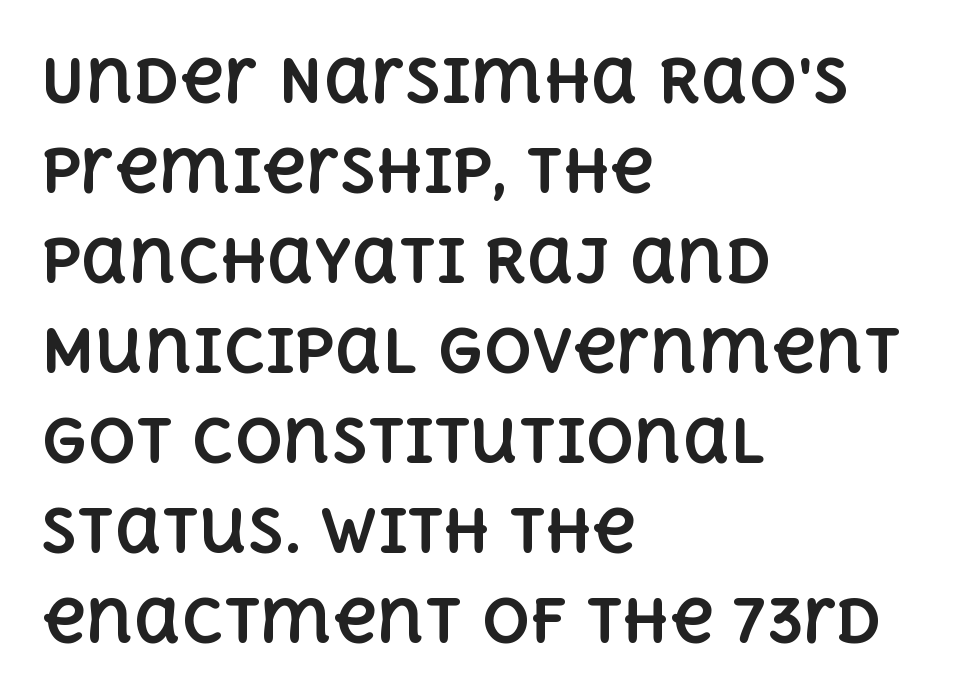
{"italic": "no", "bold": "yes", "weight": "bold", "width": "normal", "x_height": "large", "monospaced": "no", "underline": "no", "align": "left", "line_spacing": "normal", "line_spacing_ratio": 1.5, "letter_spacing": "normal", "letter_spacing_em": 0.0, "glyph_px": 60}
